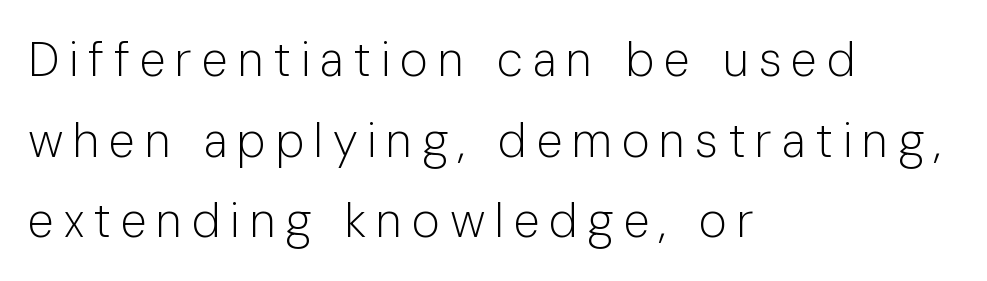
{"serif": "no", "italic": "no", "bold": "no", "weight": "light", "width": "normal", "stroke_contrast": "low", "x_height": "medium", "monospaced": "no", "underline": "no", "align": "left", "line_spacing": "normal", "line_spacing_ratio": 1.68, "letter_spacing": "wide", "letter_spacing_em": 0.2, "glyph_px": 48}
